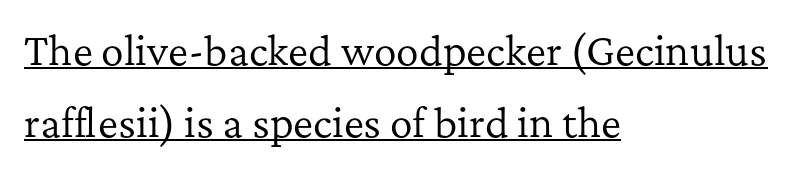
The image shows 38 px regular-weight serif type, upright; set left-aligned, loose line spacing (1.9x), normal letter spacing, underlined; low stroke contrast and a medium x-height.
